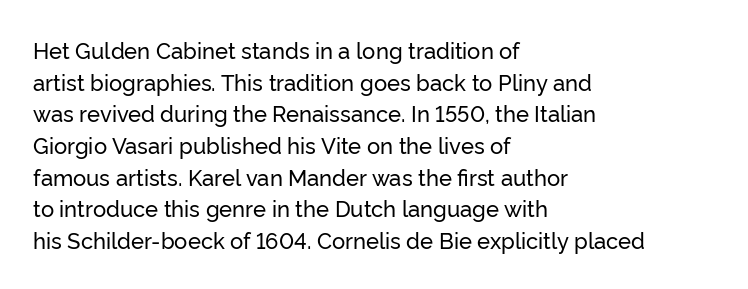
The image shows 22 px text type, upright; set left-aligned, normal line spacing (1.44x), normal letter spacing, not underlined.
